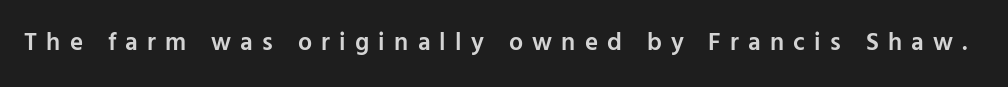
The image shows 25 px text type, upright; set unusually wide letter spacing (+0.37 em), not underlined.
